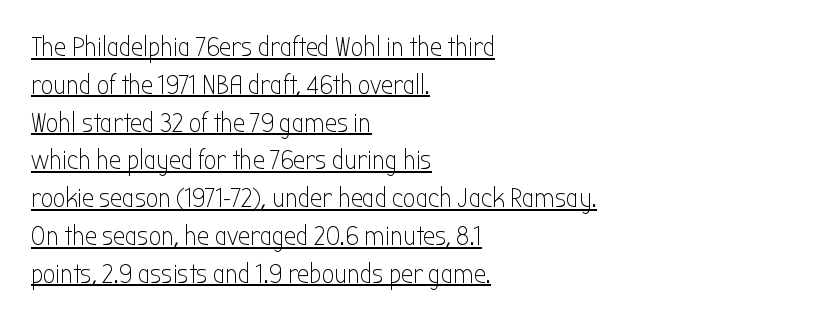
Q: Is the text bold? A: No.
Q: Is the text italic (slanted)? A: No, it is upright.
Q: Is the text underlined? A: Yes.
Q: How is the paragraph aligned? A: Left-aligned.
Q: Is the spacing between letters normal or unusually wide? A: Normal.
Q: Is the spacing between lines tight, normal or loose? A: Normal.
